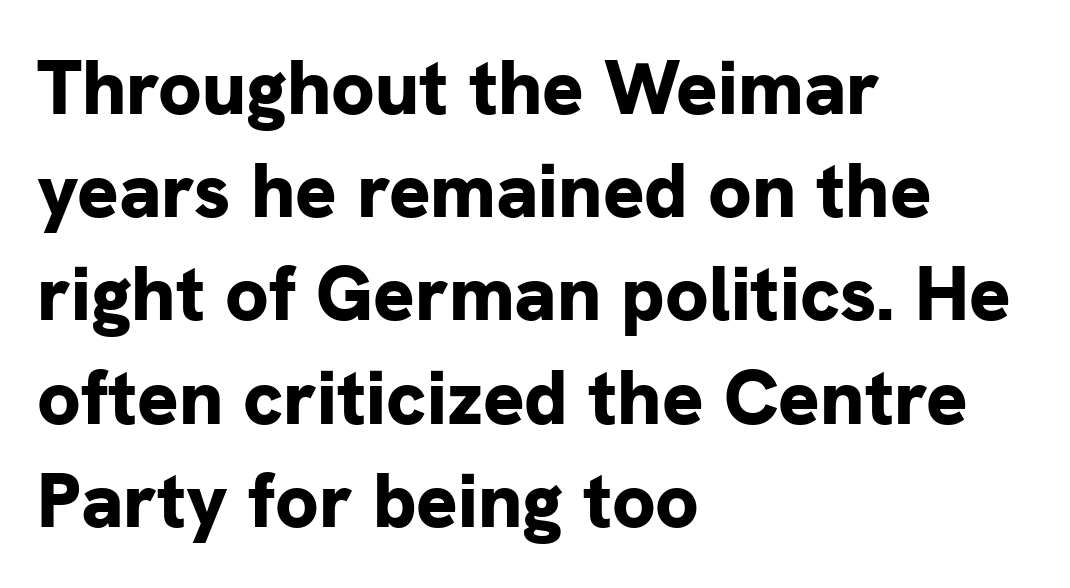
{"serif": "no", "italic": "no", "bold": "yes", "weight": "bold", "width": "normal", "stroke_contrast": "low", "x_height": "medium", "monospaced": "no", "underline": "no", "align": "left", "line_spacing": "normal", "line_spacing_ratio": 1.34, "letter_spacing": "normal", "letter_spacing_em": 0.0, "glyph_px": 77}
